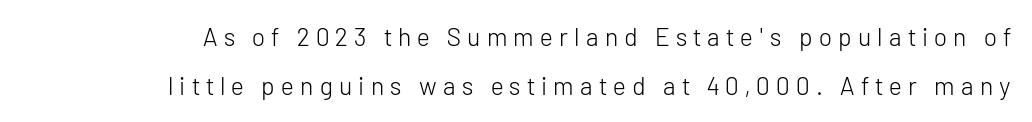
Horizontal bands of white between lines are thick stripes. The gaps between neighbouring characters are conspicuously large. Glance below the letters and you will spot only blank space. You can tell it's not italic because the verticals are truly vertical. No letter is thick-stroked: the sample isn't bold.
